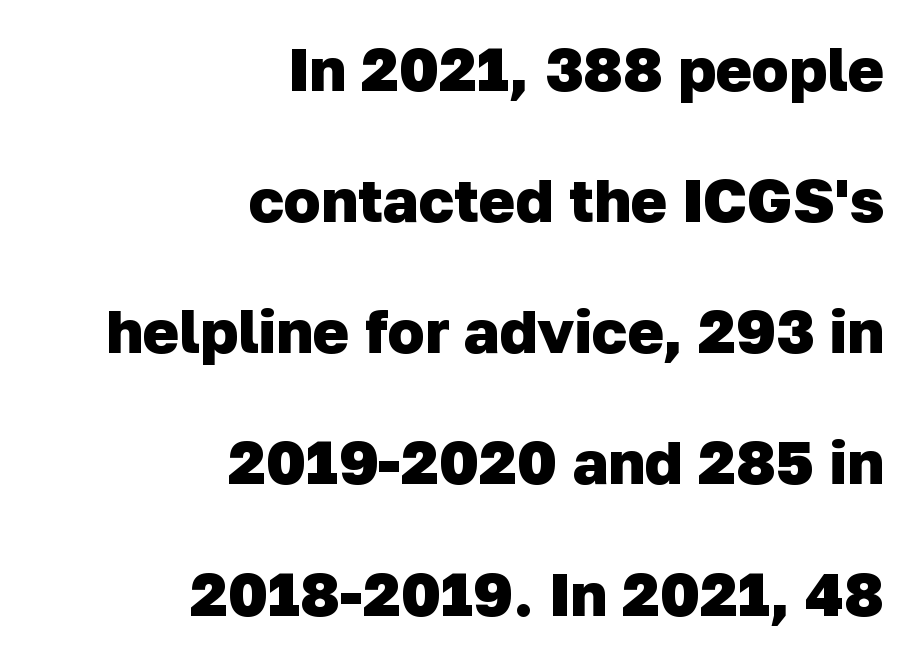
The string is rendered with underlining switched off. These lines stack with their right ends in a neat column. Think of a printed novel: that variable character pitch is what you see here. The space between consecutive lines is lavish. The letters sit at their default tracking, neither squeezed nor spread. The strokes are fattened all the way to bold.
